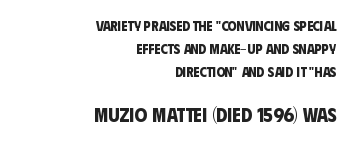
The image shows 20 px bold type; set right-aligned, normal line spacing (1.65x), normal letter spacing, not underlined; the second (bottom) block is 1.43x larger.
